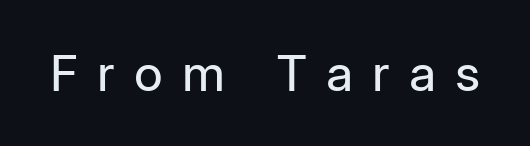
The image shows 50 px regular-weight sans-serif type, upright; set unusually wide letter spacing (+0.38 em), not underlined; low stroke contrast and a medium x-height.
